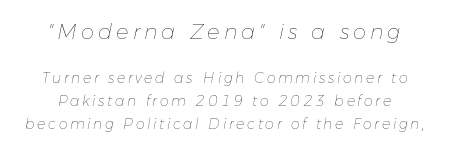
Successive baselines arrive at the customary interval. Is the type heavy? It reads as light-to-regular instead. The font's italic variant was chosen for this text. The foot of each line stays bare and open. The passage shown begins with its larger block and ends with its smaller one.
